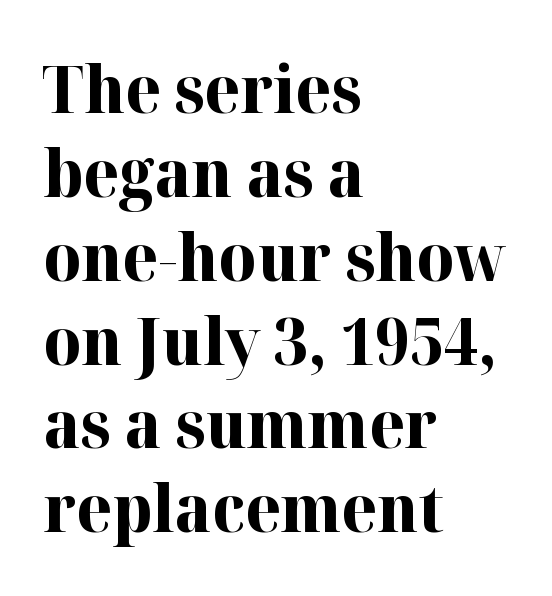
The image shows 65 px bold serif type, upright; set left-aligned, normal line spacing (1.29x), normal letter spacing, not underlined; high stroke contrast and a medium x-height.
